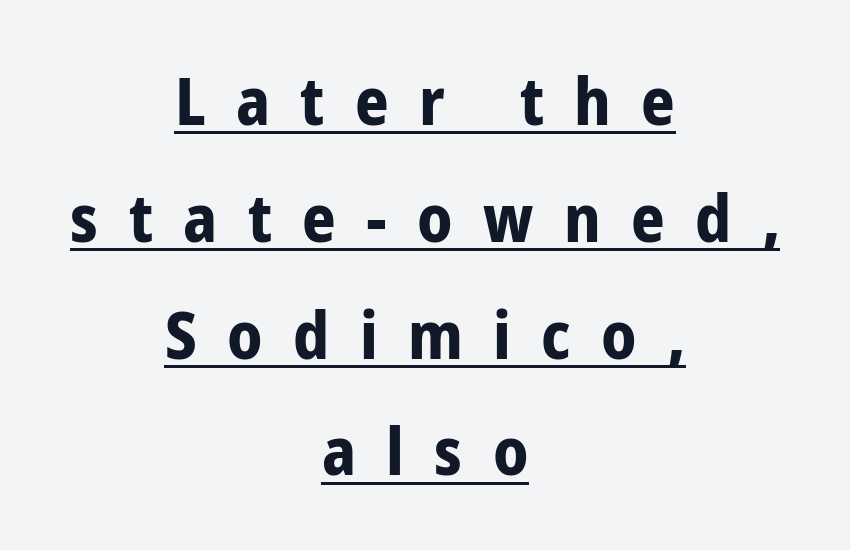
Q: Is the text bold? A: Yes.
Q: Is the text italic (slanted)? A: No, it is upright.
Q: Is the typeface a serif or a sans-serif typeface? A: Sans-serif.
Q: Is the text underlined? A: Yes.
Q: How is the paragraph aligned? A: Centered.
Q: Is the spacing between letters normal or unusually wide? A: Unusually wide.
Q: Width (condensed, normal, or wide)? A: Condensed.
Q: Stroke contrast? A: Low.
Q: x-height? A: Medium.
Q: Monospaced? A: No.
